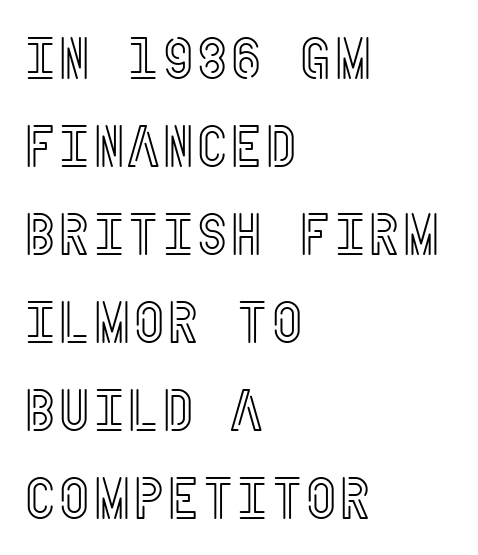
Q: Is the text italic (slanted)? A: No, it is upright.
Q: Is the text underlined? A: No.
Q: How is the paragraph aligned? A: Left-aligned.
Q: Is the spacing between letters normal or unusually wide? A: Normal.
Q: Is the spacing between lines tight, normal or loose? A: Normal.
Q: Width (condensed, normal, or wide)? A: Condensed.
Q: x-height? A: Large.
